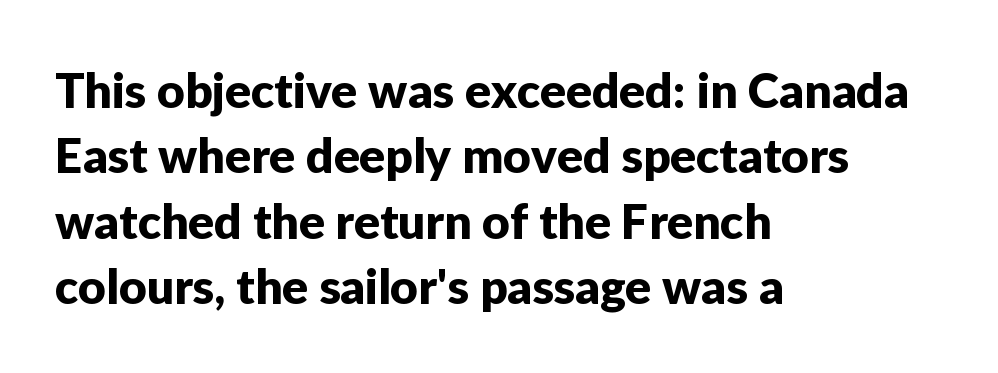
Q: Is the text italic (slanted)? A: No, it is upright.
Q: Is the typeface a serif or a sans-serif typeface? A: Sans-serif.
Q: Is the text underlined? A: No.
Q: How is the paragraph aligned? A: Left-aligned.
Q: Is the spacing between letters normal or unusually wide? A: Normal.
Q: Is the spacing between lines tight, normal or loose? A: Normal.
Q: Width (condensed, normal, or wide)? A: Normal.
Q: Stroke contrast? A: Low.
Q: x-height? A: Medium.
Q: Monospaced? A: No.
